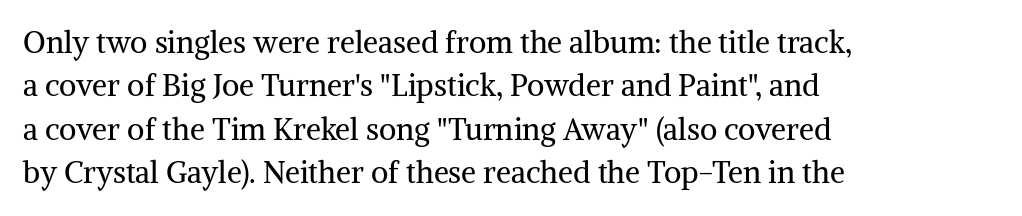
Q: Is the text bold? A: No.
Q: Is the text italic (slanted)? A: No, it is upright.
Q: Is the typeface a serif or a sans-serif typeface? A: Serif.
Q: Is the text underlined? A: No.
Q: How is the paragraph aligned? A: Left-aligned.
Q: Is the spacing between letters normal or unusually wide? A: Normal.
Q: Is the spacing between lines tight, normal or loose? A: Normal.
Q: Width (condensed, normal, or wide)? A: Normal.
Q: Stroke contrast? A: Medium.
Q: x-height? A: Medium.
Q: Monospaced? A: No.
